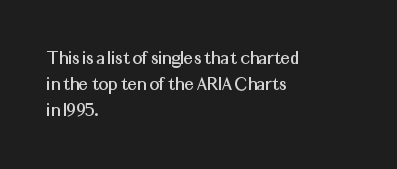
{"italic": "no", "underline": "no", "align": "left", "line_spacing_ratio": 1.24, "letter_spacing": "normal", "letter_spacing_em": 0.0, "glyph_px": 21}
